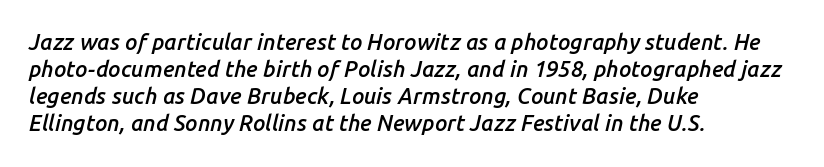
The image shows 22 px text type, italic (leaning right); set left-aligned, line spacing 1.23x, normal letter spacing, not underlined.
